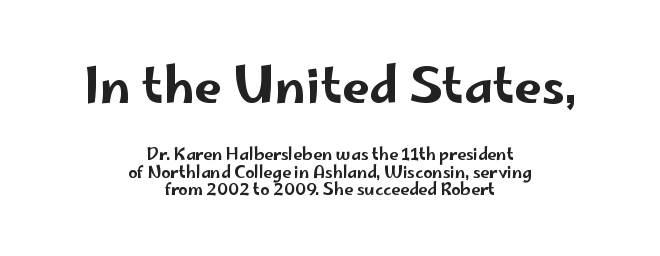
The block sitting higher on the canvas is the one with enlarged characters. Neither beginnings nor endings align; midpoints do. Each word holds together tightly as a unit, with standard inter-letter gaps. Type without underlining. Character widths vary here, with narrow letters taking less room than wide ones.
